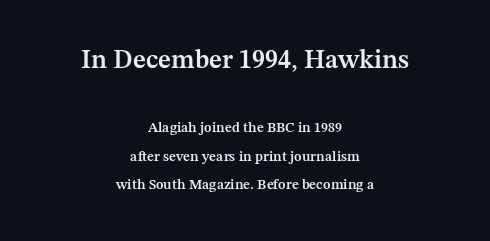
{"italic": "no", "bold": "semi", "underline": "no", "align": "center", "line_spacing": "loose", "line_spacing_ratio": 2.02, "letter_spacing": "normal", "letter_spacing_em": 0.0, "larger_block": "first", "size_ratio": 1.86, "glyph_px": 26}
